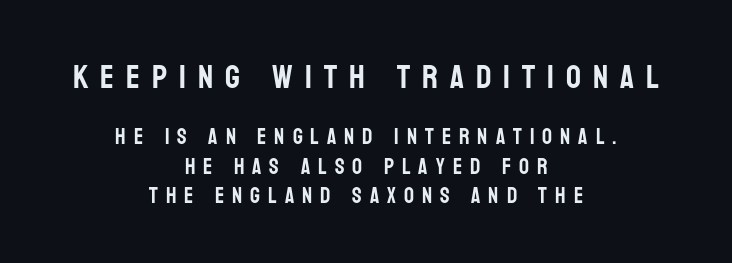
The image shows 33 px condensed sans-serif type, upright; set centered, normal line spacing (1.33x), unusually wide letter spacing (+0.36 em), not underlined; the first (top) block is 1.5x larger; low stroke contrast and a large x-height.
